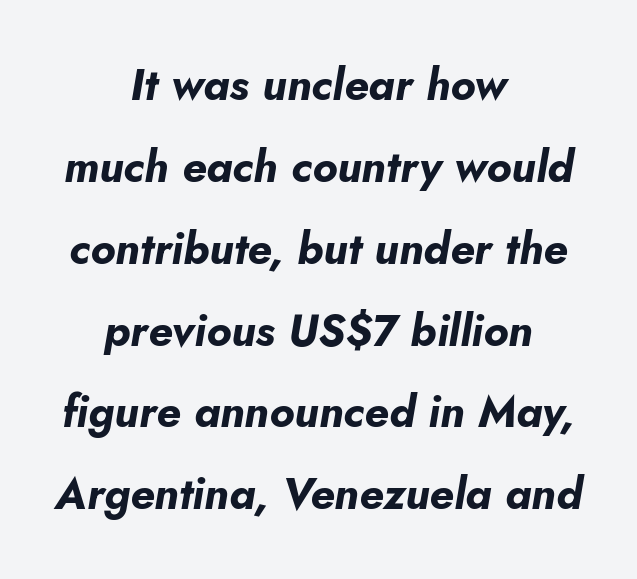
{"italic": "yes", "lean": "right", "slant_degrees": 5, "bold": "yes", "weight": "bold", "width": "normal", "stroke_contrast": "low", "x_height": "small", "monospaced": "no", "underline": "no", "align": "center", "line_spacing_ratio": 1.86, "letter_spacing": "normal", "letter_spacing_em": 0.0, "glyph_px": 44}
